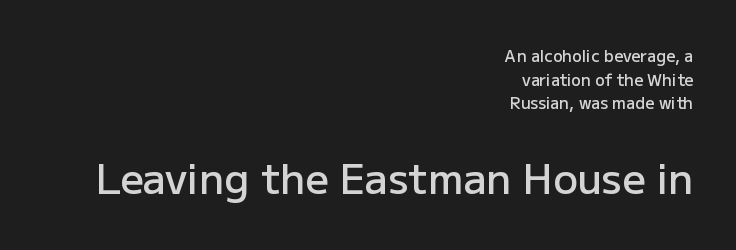
Q: Is the text bold? A: Semi-bold.
Q: Is the text italic (slanted)? A: No, it is upright.
Q: Is the typeface a serif or a sans-serif typeface? A: Sans-serif.
Q: Is the text underlined? A: No.
Q: How is the paragraph aligned? A: Right-aligned.
Q: Is the spacing between letters normal or unusually wide? A: Normal.
Q: Is the spacing between lines tight, normal or loose? A: Normal.
Q: Which block of text is set in a larger size, the first (top) or the second (bottom)? A: The second (bottom) one.
Q: Width (condensed, normal, or wide)? A: Normal.
Q: Stroke contrast? A: Low.
Q: x-height? A: Medium.
Q: Monospaced? A: No.
